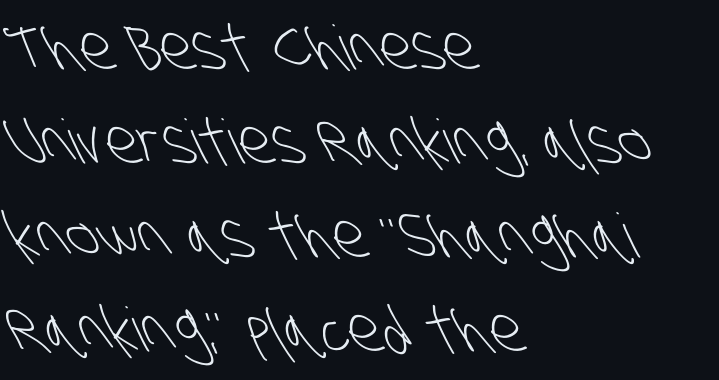
{"serif": "no", "bold": "no", "weight": "light", "width": "condensed", "stroke_contrast": "low", "x_height": "large", "monospaced": "no", "underline": "no", "align": "left", "line_spacing": "normal", "line_spacing_ratio": 1.54, "letter_spacing": "normal", "letter_spacing_em": 0.0, "glyph_px": 61}
